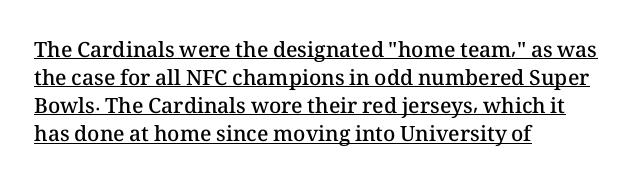
{"italic": "no", "bold": "semi", "underline": "yes", "align": "left", "line_spacing": "normal", "line_spacing_ratio": 1.34, "letter_spacing": "normal", "letter_spacing_em": 0.0, "glyph_px": 21}
